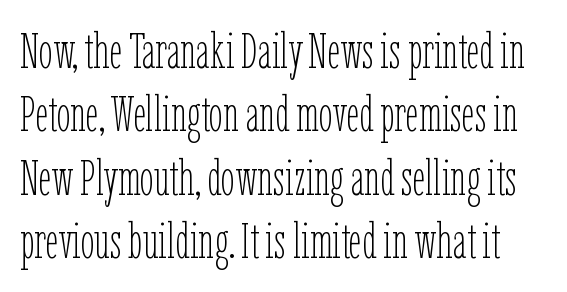
{"italic": "no", "bold": "no", "weight": "thin", "width": "condensed", "stroke_contrast": "low", "x_height": "medium", "monospaced": "no", "underline": "no", "line_spacing": "normal", "line_spacing_ratio": 1.27, "letter_spacing": "normal", "letter_spacing_em": 0.0, "glyph_px": 50}
